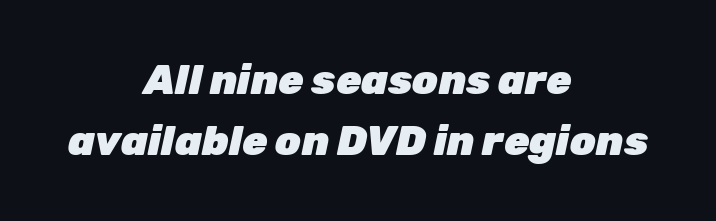
The image shows 41 px heavy type, italic (leaning right); set centered, normal line spacing (1.48x), normal letter spacing, not underlined; low stroke contrast and a medium x-height.
